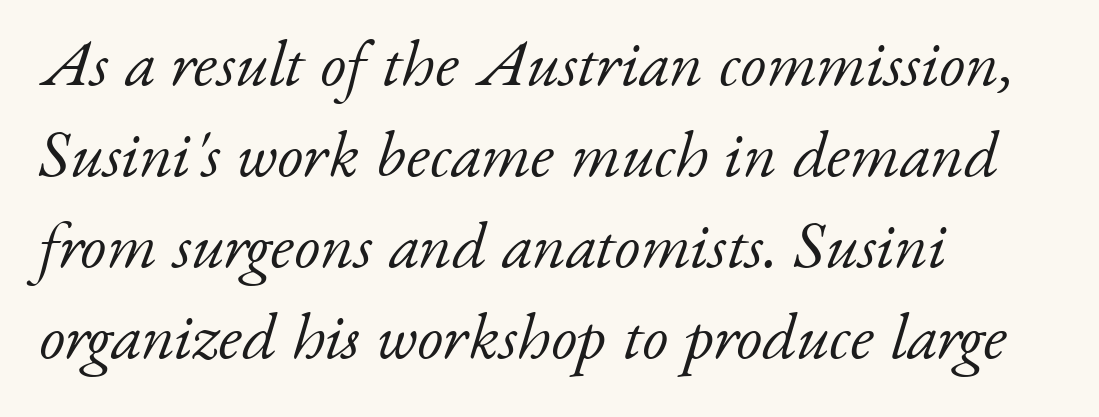
{"serif": "yes", "italic": "yes", "lean": "right", "slant_degrees": 17, "bold": "no", "weight": "light", "width": "normal", "stroke_contrast": "low", "x_height": "small", "monospaced": "no", "underline": "no", "align": "left", "line_spacing": "normal", "line_spacing_ratio": 1.38, "letter_spacing": "normal", "letter_spacing_em": 0.0, "glyph_px": 66}
